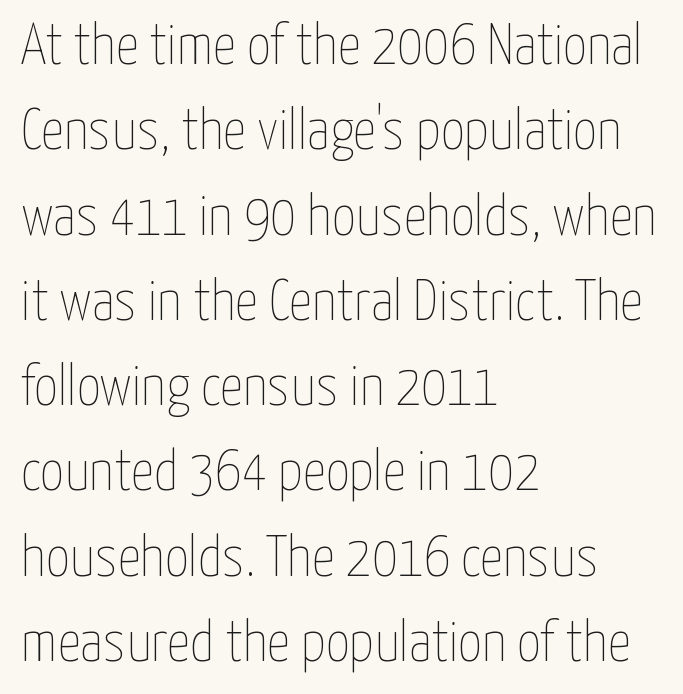
The image shows 58 px thin, condensed type, upright; set left-aligned, normal line spacing (1.47x), normal letter spacing, not underlined; low stroke contrast and a medium x-height.
